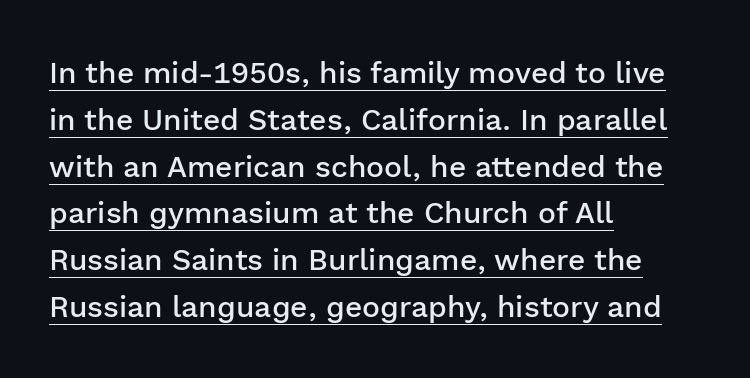
{"serif": "no", "italic": "no", "bold": "semi", "weight": "semibold", "width": "normal", "stroke_contrast": "low", "x_height": "medium", "monospaced": "no", "underline": "yes", "align": "left", "line_spacing": "normal", "line_spacing_ratio": 1.56, "letter_spacing": "normal", "letter_spacing_em": 0.0, "glyph_px": 30}
